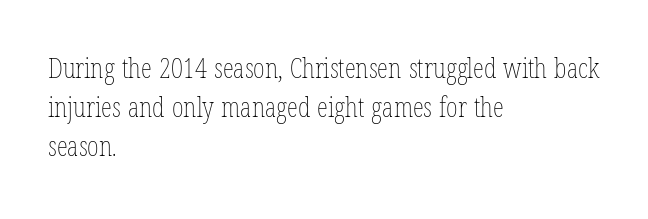
{"italic": "no", "bold": "no", "weight": "thin", "width": "condensed", "stroke_contrast": "low", "x_height": "medium", "monospaced": "no", "underline": "no", "align": "left", "line_spacing": "normal", "line_spacing_ratio": 1.4, "letter_spacing": "normal", "letter_spacing_em": 0.0, "glyph_px": 28}
